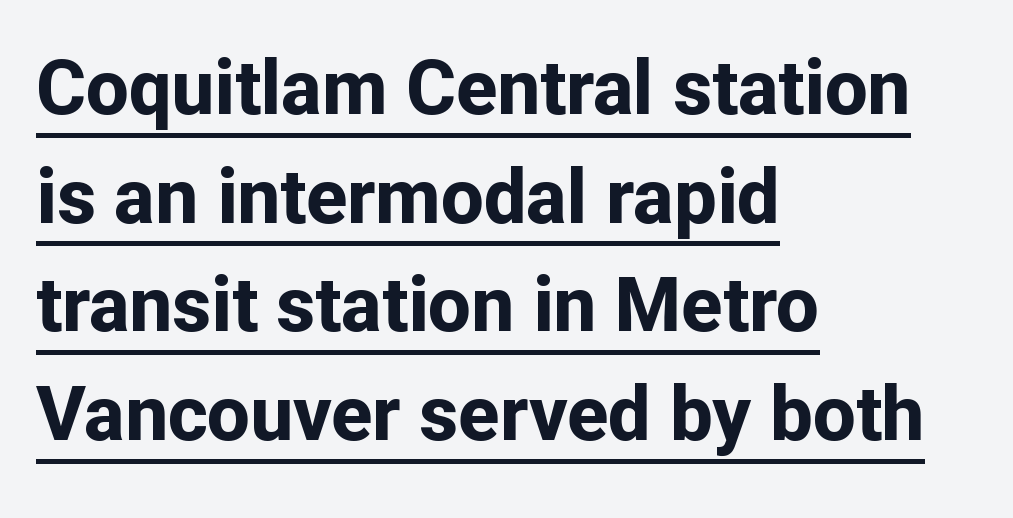
The image shows 76 px bold sans-serif type, upright; set left-aligned, normal line spacing (1.43x), normal letter spacing, underlined; low stroke contrast and a medium x-height.
